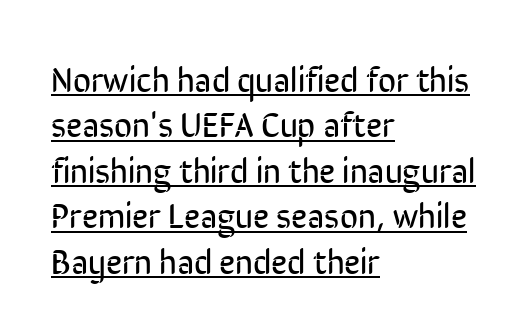
{"serif": "no", "italic": "no", "bold": "no", "weight": "regular", "width": "condensed", "stroke_contrast": "low", "x_height": "medium", "monospaced": "no", "underline": "yes", "align": "left", "line_spacing": "normal", "line_spacing_ratio": 1.3, "letter_spacing": "normal", "letter_spacing_em": 0.0, "glyph_px": 35}
